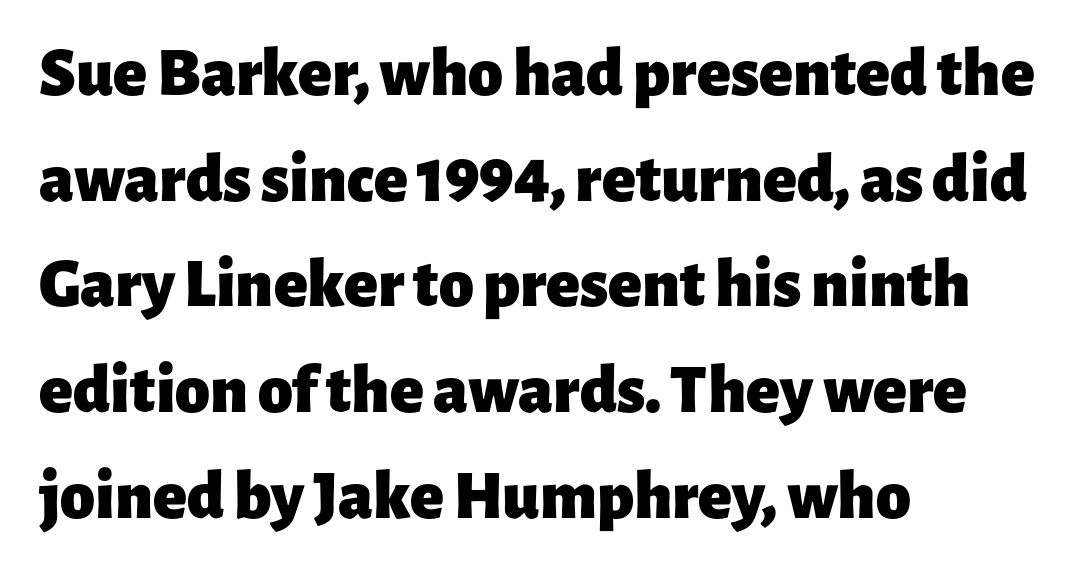
The image shows 70 px heavy sans-serif type, upright; set left-aligned, normal line spacing (1.51x), normal letter spacing, not underlined; low stroke contrast and a medium x-height.
